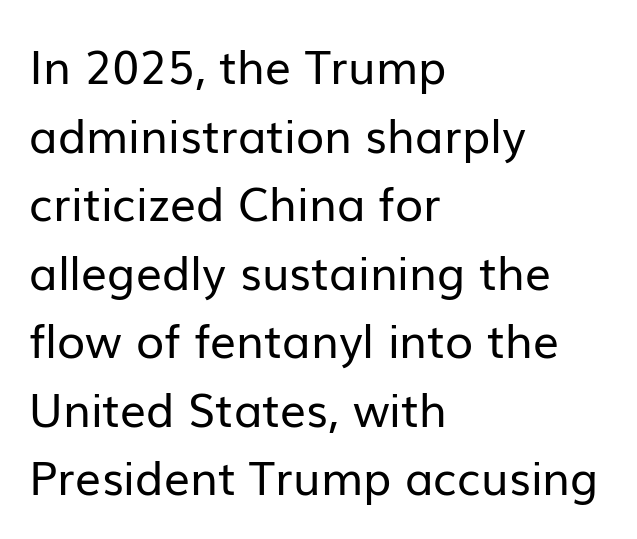
Q: Is the text bold? A: No.
Q: Is the text italic (slanted)? A: No, it is upright.
Q: Is the typeface a serif or a sans-serif typeface? A: Sans-serif.
Q: Is the text underlined? A: No.
Q: How is the paragraph aligned? A: Left-aligned.
Q: Is the spacing between letters normal or unusually wide? A: Normal.
Q: Is the spacing between lines tight, normal or loose? A: Normal.
Q: Width (condensed, normal, or wide)? A: Normal.
Q: Stroke contrast? A: Low.
Q: x-height? A: Medium.
Q: Monospaced? A: No.
